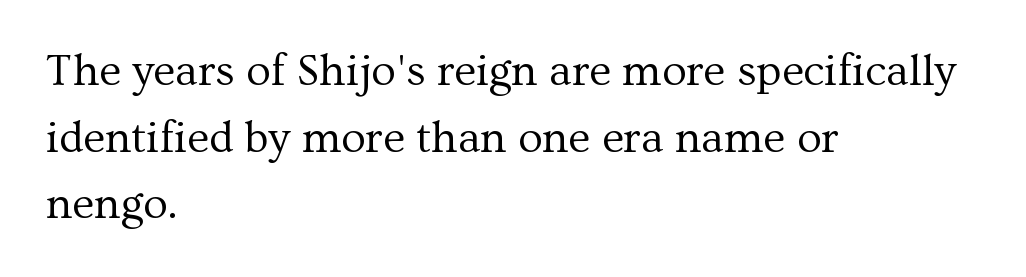
The image shows 45 px regular-weight serif type, upright; set left-aligned, normal line spacing (1.48x), normal letter spacing, not underlined; medium stroke contrast and a medium x-height.
